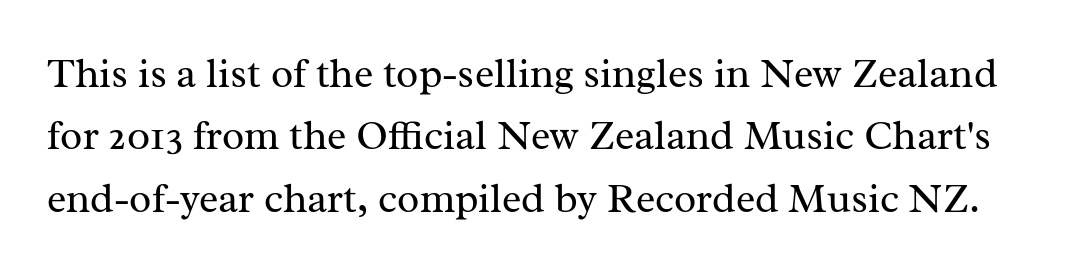
Unlike a clean sans, this face finishes its strokes with serifs. The font's upright variant was chosen for this text. No word sits above an underline. Here the designer chose a conventional face with non-uniform glyph widths. Each new line begins a customary step beneath the previous one.
